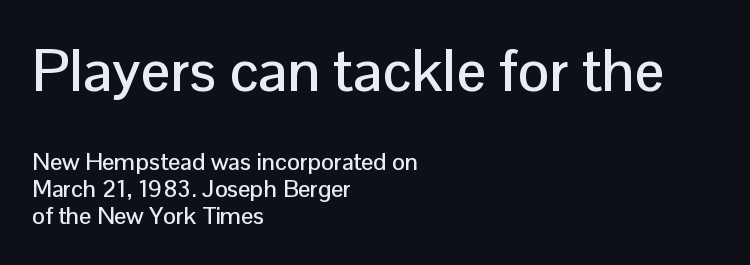
Q: Is the text italic (slanted)? A: No, it is upright.
Q: Is the typeface a serif or a sans-serif typeface? A: Sans-serif.
Q: Is the text underlined? A: No.
Q: How is the paragraph aligned? A: Left-aligned.
Q: Is the spacing between letters normal or unusually wide? A: Normal.
Q: Is the spacing between lines tight, normal or loose? A: Tight.
Q: Which block of text is set in a larger size, the first (top) or the second (bottom)? A: The first (top) one.
Q: Width (condensed, normal, or wide)? A: Normal.
Q: Stroke contrast? A: Low.
Q: x-height? A: Medium.
Q: Monospaced? A: No.
